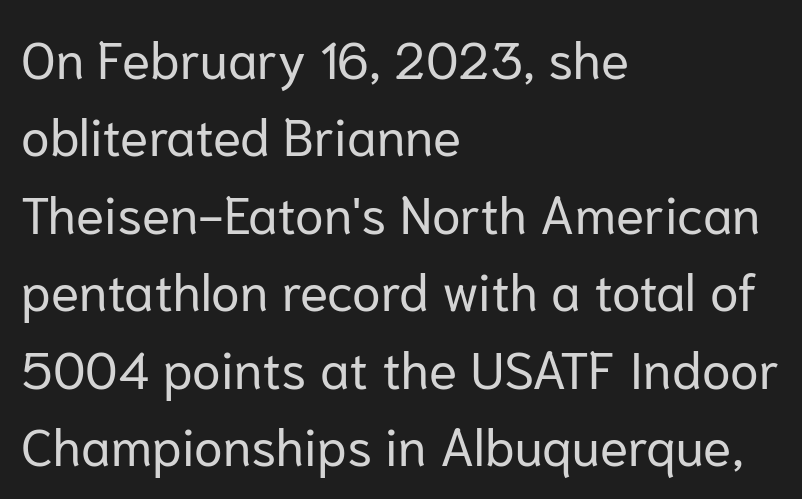
The words here are not underlined. The rag falls on the right side of this text block. Does the leading feel generous? No, just average. The passage shown is typed in a proportional face where columns would drift. The letters stand upright; this is a roman face. Weight: in the light-to-regular range.
